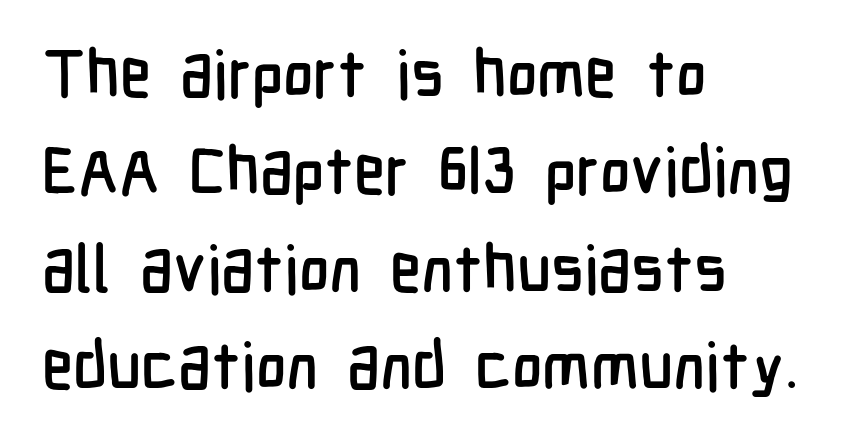
{"serif": "no", "italic": "no", "width": "condensed", "stroke_contrast": "low", "x_height": "medium", "monospaced": "no", "underline": "no", "align": "left", "line_spacing": "normal", "line_spacing_ratio": 1.5, "letter_spacing": "normal", "letter_spacing_em": 0.0, "glyph_px": 65}
